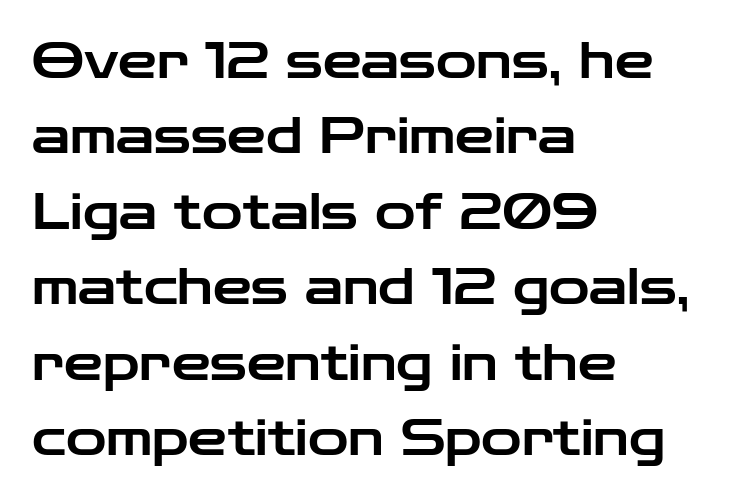
Q: Is the text italic (slanted)? A: No, it is upright.
Q: Is the typeface a serif or a sans-serif typeface? A: Sans-serif.
Q: Is the text underlined? A: No.
Q: How is the paragraph aligned? A: Left-aligned.
Q: Is the spacing between letters normal or unusually wide? A: Normal.
Q: Is the spacing between lines tight, normal or loose? A: Normal.
Q: Width (condensed, normal, or wide)? A: Wide.
Q: Stroke contrast? A: Low.
Q: x-height? A: Medium.
Q: Monospaced? A: No.
